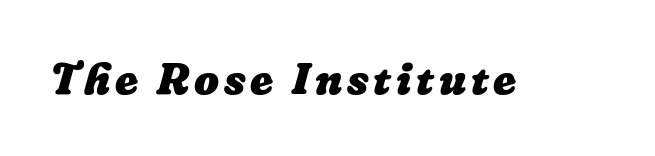
Q: Is the text bold? A: Yes.
Q: Is the text underlined? A: No.
Q: Width (condensed, normal, or wide)? A: Normal.
Q: Stroke contrast? A: Low.
Q: x-height? A: Medium.
Q: Monospaced? A: No.
